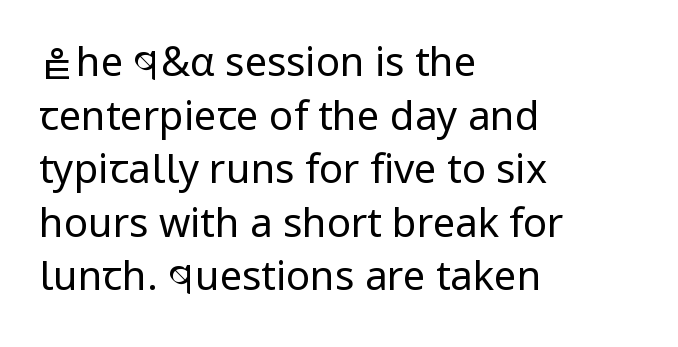
The image shows 40 px regular-weight sans-serif type, upright; set left-aligned, normal line spacing (1.34x), normal letter spacing, not underlined; low stroke contrast and a medium x-height.
